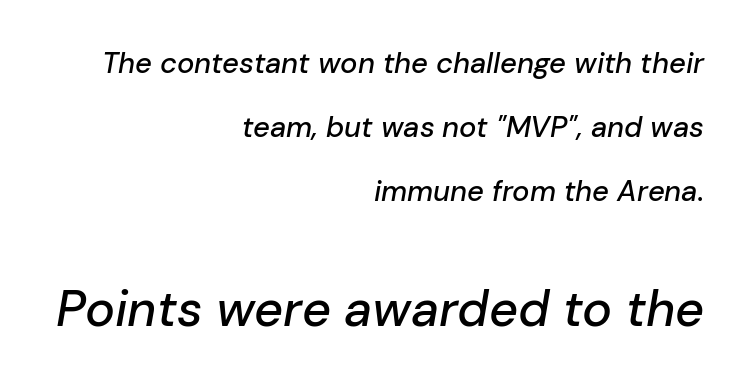
{"italic": "yes", "lean": "right", "slant_degrees": 10, "width": "normal", "stroke_contrast": "low", "x_height": "medium", "monospaced": "no", "underline": "no", "align": "right", "line_spacing": "loose", "line_spacing_ratio": 2.21, "letter_spacing": "normal", "letter_spacing_em": 0.0, "larger_block": "second", "size_ratio": 1.72, "glyph_px": 50}
